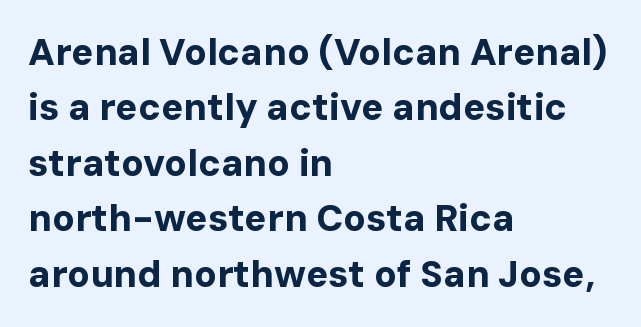
The image shows 37 px bold sans-serif type, upright; set left-aligned, normal line spacing (1.5x), normal letter spacing, not underlined; low stroke contrast and a medium x-height.
